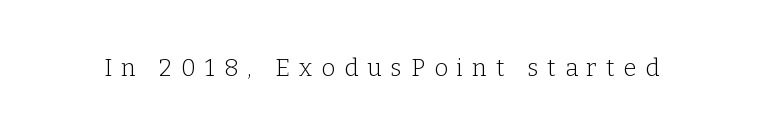
Q: Is the text bold? A: No.
Q: Is the text italic (slanted)? A: No, it is upright.
Q: Is the text underlined? A: No.
Q: Is the spacing between letters normal or unusually wide? A: Unusually wide.
